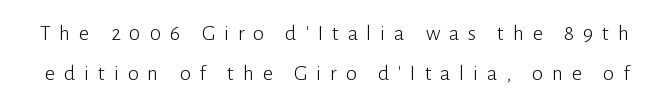
{"italic": "no", "bold": "no", "underline": "no", "line_spacing_ratio": 1.82, "letter_spacing": "wide", "letter_spacing_em": 0.4, "glyph_px": 22}
